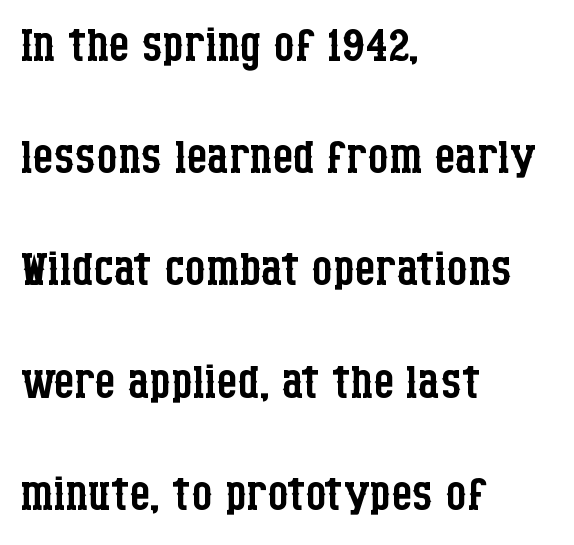
The image shows 66 px regular-weight, condensed serif type, upright; set left-aligned, normal line spacing (1.7x), normal letter spacing, not underlined; low stroke contrast and a large x-height.
